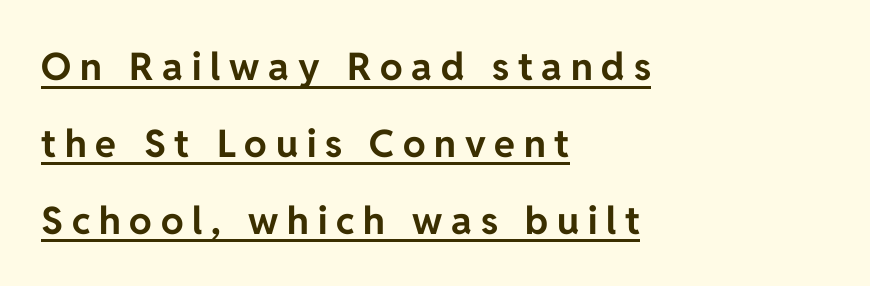
The image shows 38 px bold sans-serif type, upright; set left-aligned, loose line spacing (2.02x), unusually wide letter spacing (+0.23 em), underlined; low stroke contrast and a medium x-height.
